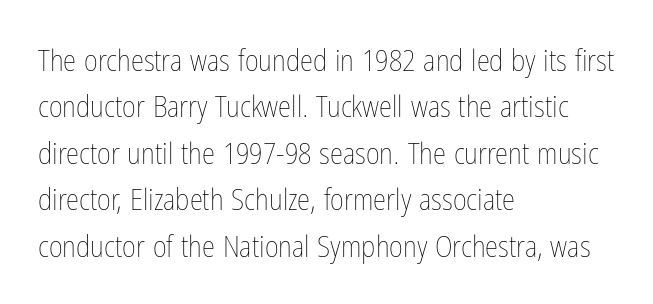
The image shows 30 px thin, condensed type, upright; set left-aligned, normal line spacing (1.55x), normal letter spacing, not underlined; low stroke contrast and a medium x-height.
